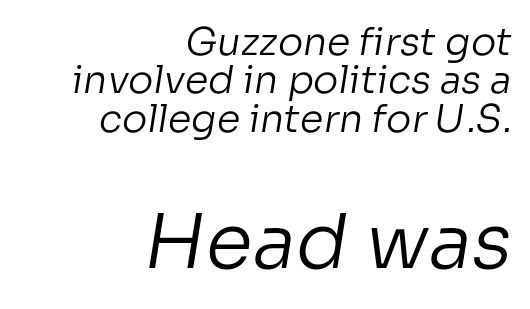
Regarding leading, the lines here are crowded together. Descenders are the only things crossing below the line. Which chunk is bigger? The second one — the bottom block dwarfs the top. The rendering uses natural spacing where letterforms have individual widths.
